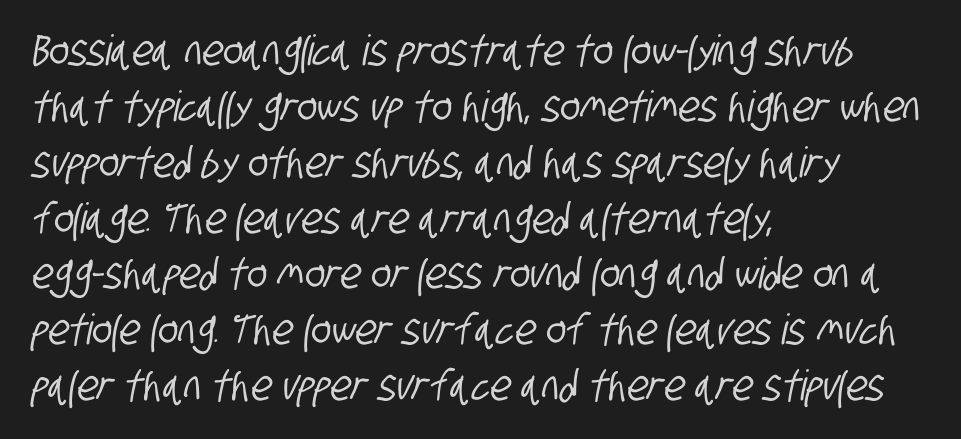
{"serif": "no", "width": "condensed", "stroke_contrast": "low", "x_height": "large", "monospaced": "no", "underline": "no", "align": "left", "line_spacing": "normal", "line_spacing_ratio": 1.33, "letter_spacing": "normal", "letter_spacing_em": 0.0, "glyph_px": 42}
